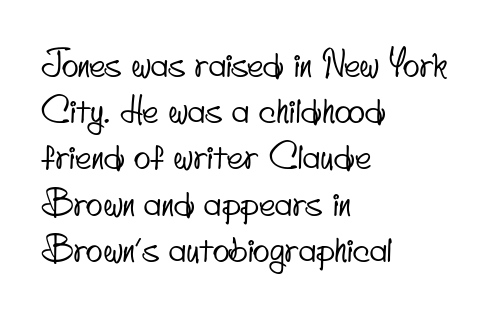
Check the space under the baseline: it is left empty. The rendering uses a moderate line-height, typical for paragraphs. The paragraph shown leans on its left margin. The font family rendered here belongs to the sans-serif group.
